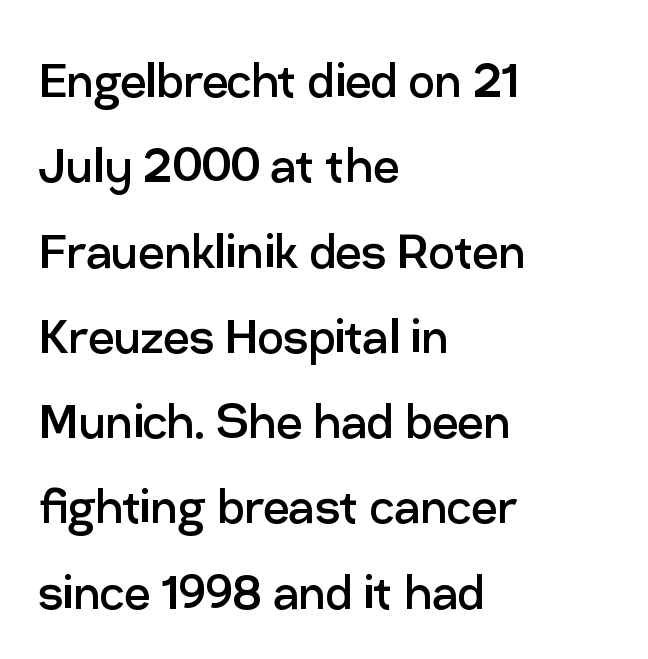
The image shows 58 px regular-weight sans-serif type, upright; set left-aligned, normal line spacing (1.47x), normal letter spacing, not underlined; low stroke contrast and a medium x-height.
